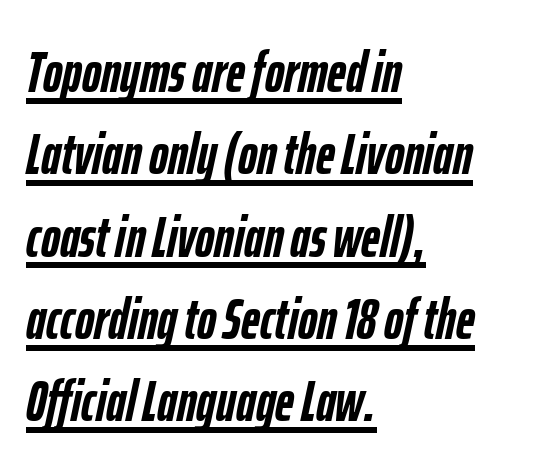
{"italic": "yes", "lean": "right", "slant_degrees": 12, "bold": "yes", "weight": "semibold", "width": "condensed", "stroke_contrast": "low", "x_height": "medium", "monospaced": "no", "underline": "yes", "align": "left", "line_spacing": "normal", "line_spacing_ratio": 1.42, "letter_spacing": "normal", "letter_spacing_em": 0.0, "glyph_px": 58}
